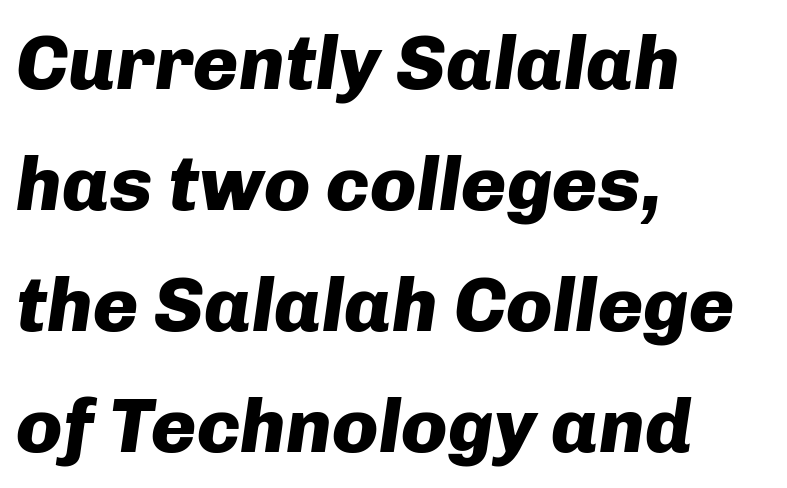
Glyph-to-glyph distance matches everyday printed text. Notice how the passage keeps a crisp vertical edge on the left only. Glance below the letters and you will spot only blank space. Vertical spacing — default.
